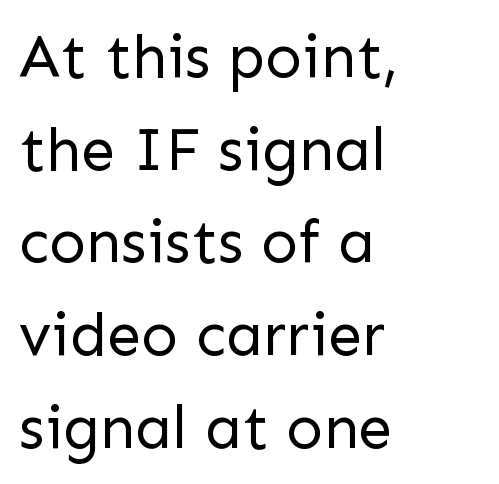
{"serif": "no", "italic": "no", "bold": "no", "weight": "regular", "width": "normal", "stroke_contrast": "low", "x_height": "medium", "monospaced": "no", "underline": "no", "align": "left", "line_spacing": "normal", "line_spacing_ratio": 1.52, "letter_spacing": "normal", "letter_spacing_em": 0.0, "glyph_px": 61}
